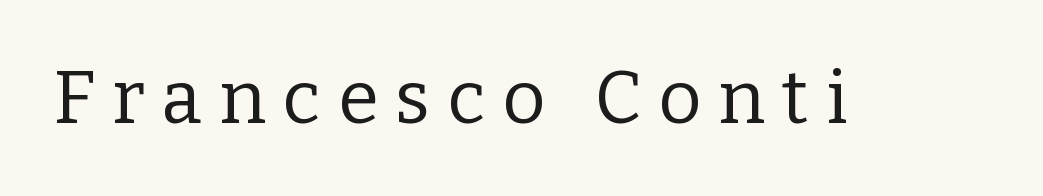
No word sits above an underline. There is plenty of visible air inserted between adjacent glyphs. Type style note: has serifs. This is not heavy type; no bold has been used. Is this a fixed-width face? No — the glyphs have proportional, varying widths. A typesetter would mark this as roman, not italic.
